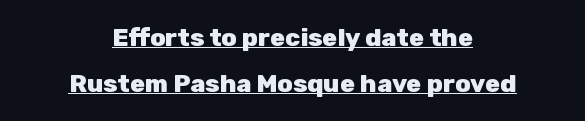
Q: Is the text bold? A: Yes.
Q: Is the text italic (slanted)? A: No, it is upright.
Q: Is the text underlined? A: Yes.
Q: How is the paragraph aligned? A: Centered.
Q: Is the spacing between letters normal or unusually wide? A: Normal.
